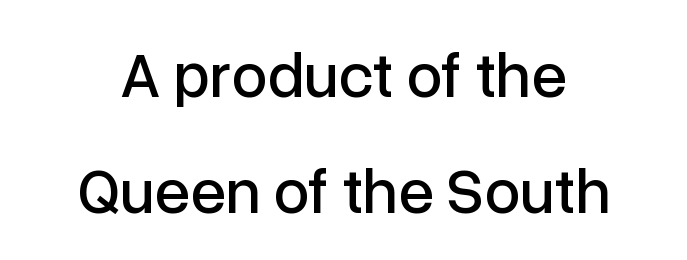
The image shows 64 px sans-serif type, upright; set centered, line spacing 1.81x, normal letter spacing, not underlined; low stroke contrast and a medium x-height.
